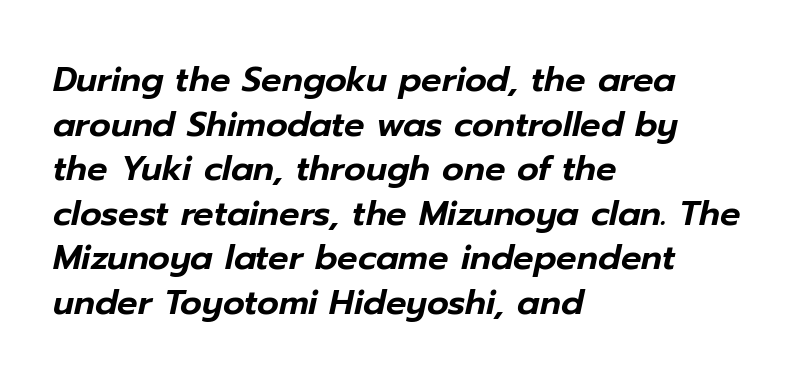
Every row of glyphs begins at an identical x-position on the left. The passage shown has conventional tracking throughout. This sample has the flowing, uneven cadence of proportional lettering. Summary of vertical rhythm: regular, with standard interline spacing.
